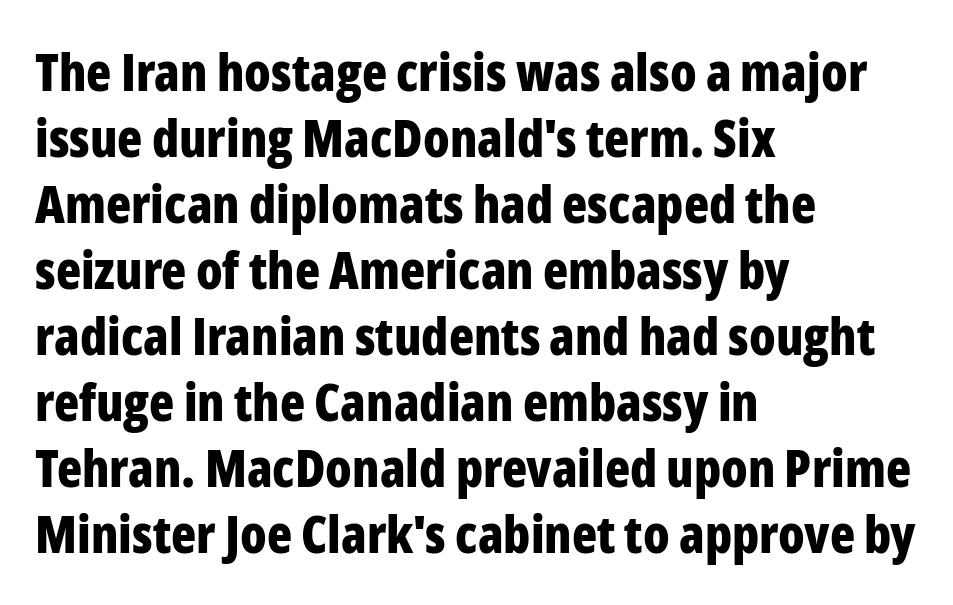
{"serif": "no", "italic": "no", "bold": "yes", "weight": "bold", "width": "condensed", "stroke_contrast": "low", "x_height": "medium", "monospaced": "no", "underline": "no", "align": "left", "line_spacing": "normal", "line_spacing_ratio": 1.27, "letter_spacing": "normal", "letter_spacing_em": 0.0, "glyph_px": 52}
